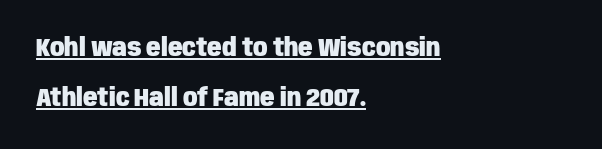
Loosely led — the rows are spread out. The lines are quadded left. Upright lettering throughout. The rendered words wear a rule along their underside. Weight check: bold — yes, fully.
